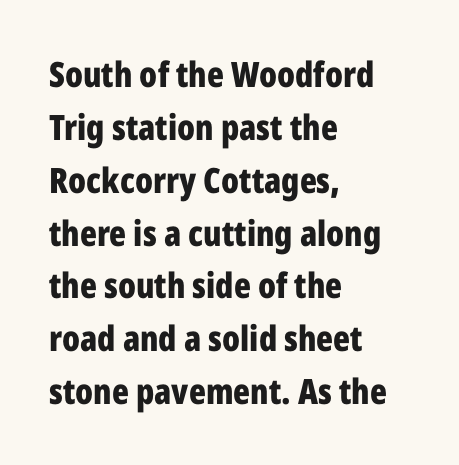
Do the characters align in a grid? No, the font is proportional. The letterforms sit shoulder to shoulder at normal distance. Nothing sits at the stroke ends, so this counts as sans-serif. Honestly, there is no underline to notice here at all.
